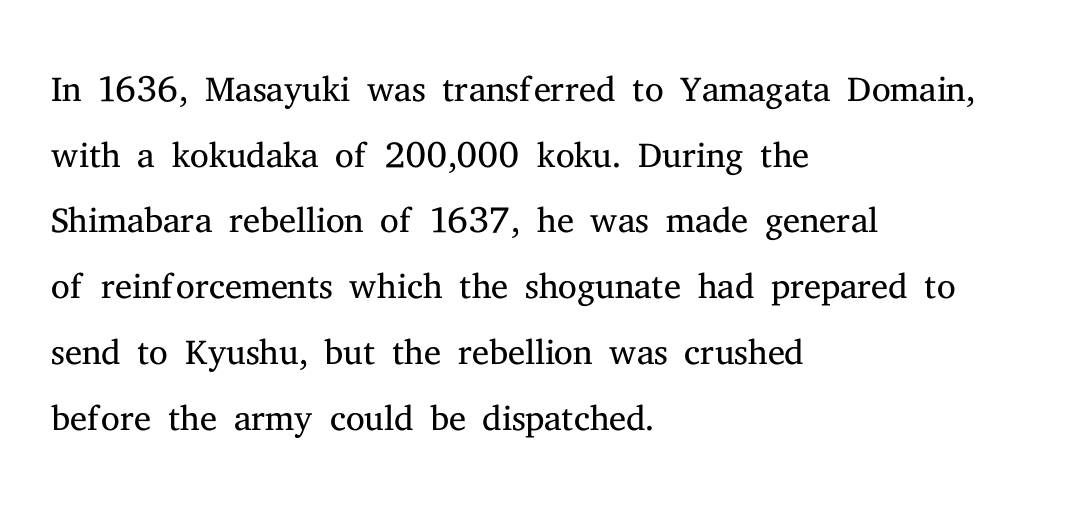
The image shows 53 px light serif type, upright; set left-aligned, line spacing 1.24x, normal letter spacing, not underlined; medium stroke contrast and a medium x-height.
